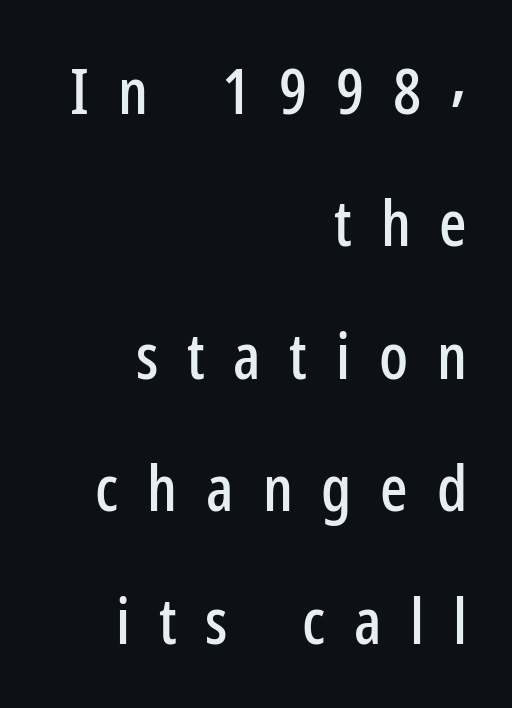
Character widths vary here, with narrow letters taking less room than wide ones. Successive baselines arrive slowly, with a big drop between each. The words here are not underlined. Italic? Not at all — the glyphs are vertical. Every row of glyphs terminates at an identical x-position on the right.
